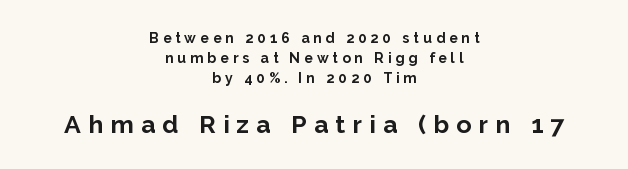
{"italic": "no", "bold": "yes", "underline": "no", "align": "center", "line_spacing": "normal", "line_spacing_ratio": 1.44, "letter_spacing": "wide", "letter_spacing_em": 0.29, "larger_block": "second", "size_ratio": 1.79, "glyph_px": 25}
